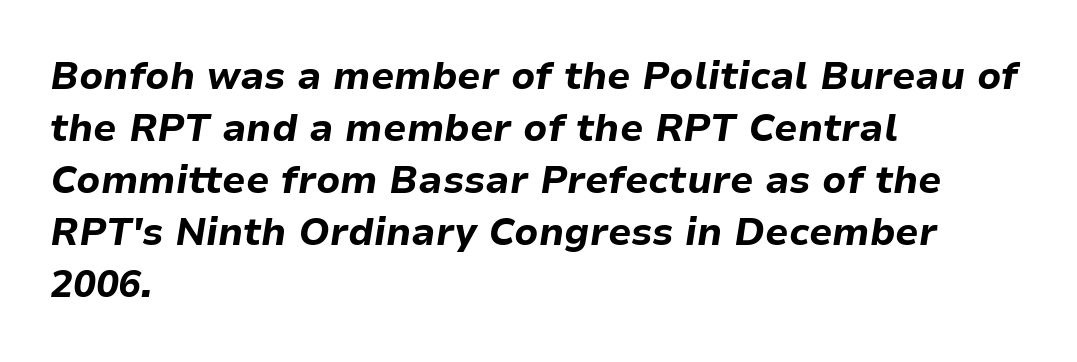
{"italic": "yes", "lean": "right", "slant_degrees": 9, "bold": "yes", "weight": "bold", "width": "normal", "stroke_contrast": "low", "x_height": "medium", "monospaced": "no", "underline": "no", "align": "left", "line_spacing": "normal", "line_spacing_ratio": 1.37, "letter_spacing": "normal", "letter_spacing_em": 0.0, "glyph_px": 38}
